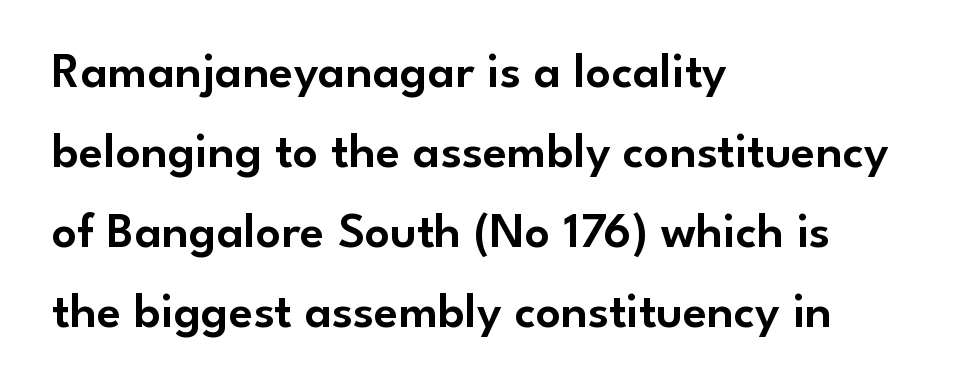
{"serif": "no", "italic": "no", "width": "normal", "stroke_contrast": "low", "x_height": "small", "monospaced": "no", "underline": "no", "align": "left", "line_spacing": "normal", "line_spacing_ratio": 1.6, "letter_spacing": "normal", "letter_spacing_em": 0.0, "glyph_px": 50}
